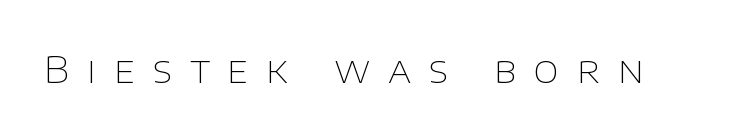
{"serif": "no", "italic": "no", "bold": "no", "weight": "thin", "width": "normal", "stroke_contrast": "low", "x_height": "large", "monospaced": "no", "underline": "no", "letter_spacing": "wide", "letter_spacing_em": 0.48, "glyph_px": 37}
